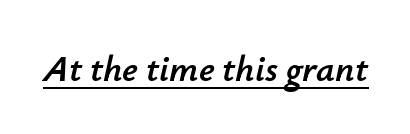
The face used here has a pronounced slope to its letters. There is no visible air inserted between adjacent glyphs. Emphasis is given by a line drawn under the lettering. You could not count columns in this text — the font is proportionally spaced.
